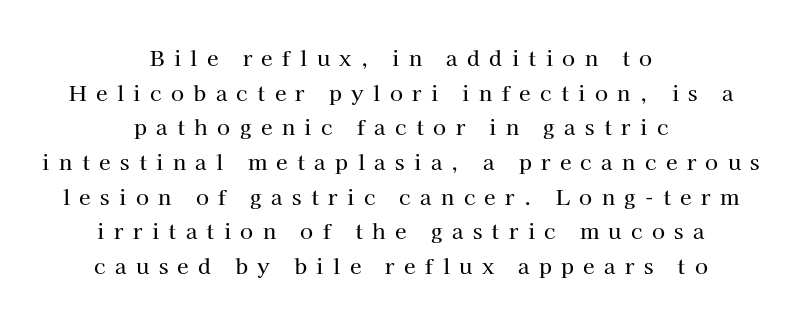
{"italic": "no", "underline": "no", "align": "center", "line_spacing": "normal", "line_spacing_ratio": 1.65, "letter_spacing": "wide", "letter_spacing_em": 0.45, "glyph_px": 21}
